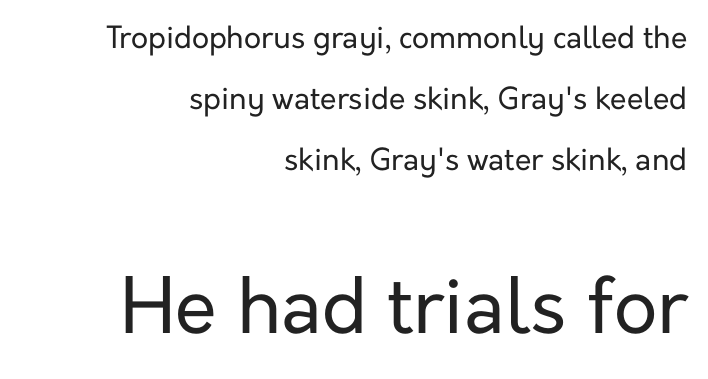
Q: Is the text bold? A: No.
Q: Is the text italic (slanted)? A: No, it is upright.
Q: Is the typeface a serif or a sans-serif typeface? A: Sans-serif.
Q: Is the text underlined? A: No.
Q: How is the paragraph aligned? A: Right-aligned.
Q: Is the spacing between letters normal or unusually wide? A: Normal.
Q: Is the spacing between lines tight, normal or loose? A: Loose.
Q: Which block of text is set in a larger size, the first (top) or the second (bottom)? A: The second (bottom) one.
Q: Width (condensed, normal, or wide)? A: Normal.
Q: Stroke contrast? A: Low.
Q: x-height? A: Medium.
Q: Monospaced? A: No.
